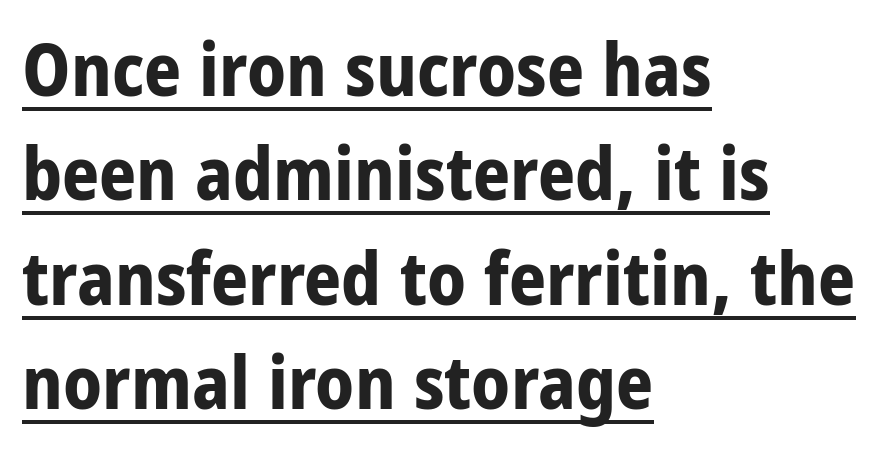
{"serif": "no", "italic": "no", "bold": "yes", "weight": "bold", "width": "condensed", "stroke_contrast": "low", "x_height": "large", "monospaced": "no", "underline": "yes", "align": "left", "line_spacing": "normal", "line_spacing_ratio": 1.43, "letter_spacing": "normal", "letter_spacing_em": 0.0, "glyph_px": 73}
